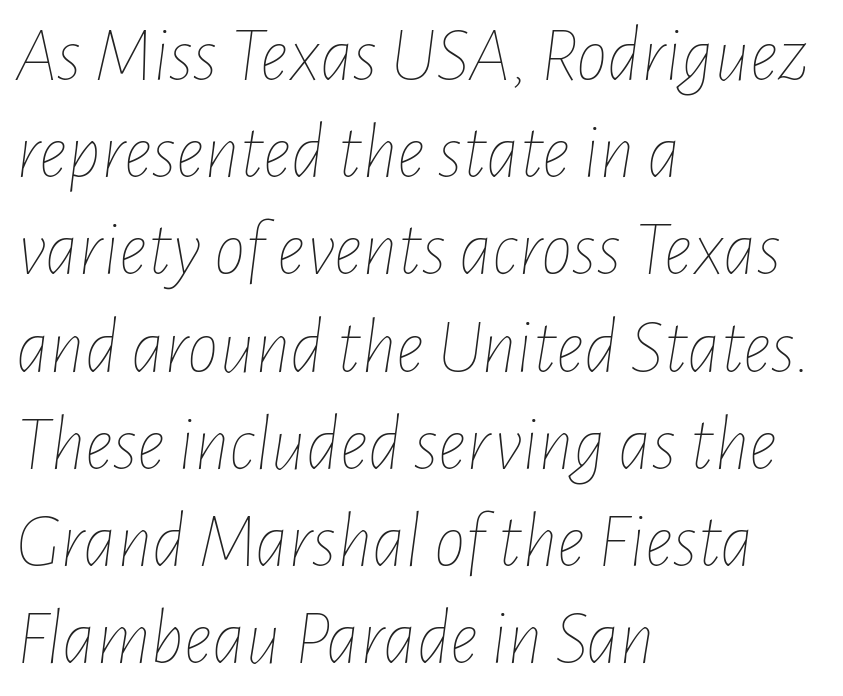
The image shows 79 px thin, condensed type, italic (leaning right); set left-aligned, line spacing 1.23x, normal letter spacing, not underlined; low stroke contrast and a medium x-height.
